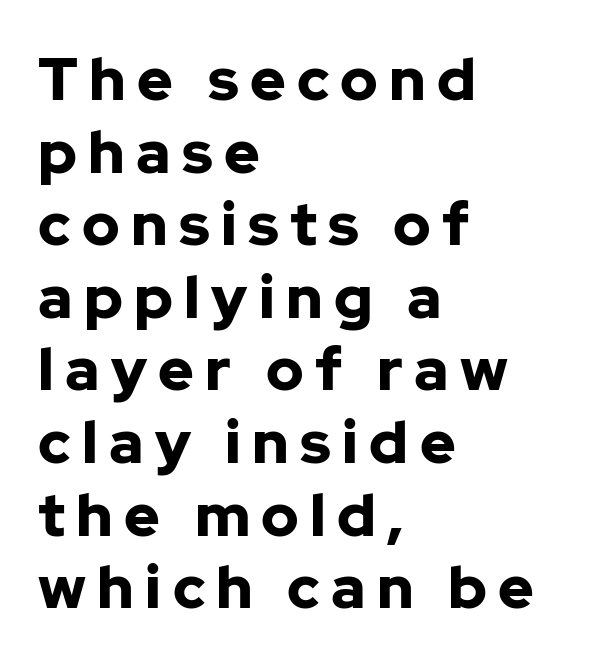
Q: Is the text bold? A: Yes.
Q: Is the text italic (slanted)? A: No, it is upright.
Q: Is the typeface a serif or a sans-serif typeface? A: Sans-serif.
Q: Is the text underlined? A: No.
Q: How is the paragraph aligned? A: Left-aligned.
Q: Width (condensed, normal, or wide)? A: Normal.
Q: Stroke contrast? A: Low.
Q: x-height? A: Medium.
Q: Monospaced? A: No.
